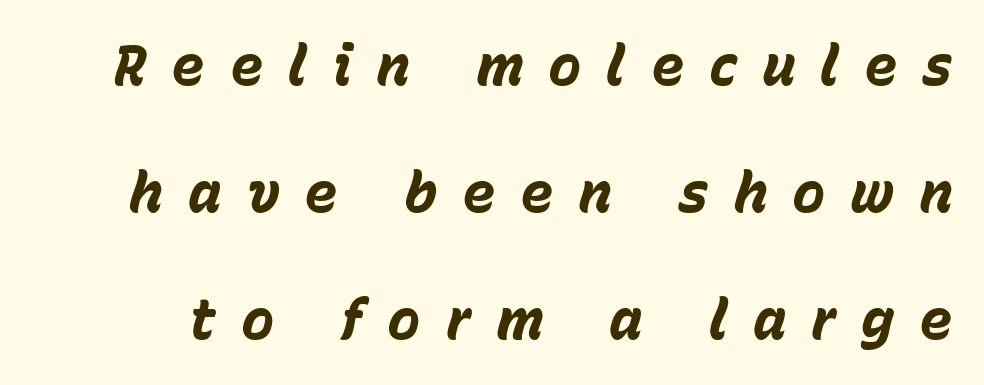
Weight: bold. This sample uses an oblique cut, with every glyph tilted off the vertical. The tracking reads as deliberately expanded to a designer's eye. Is this a fixed-width face? No — the glyphs have proportional, varying widths. If you measured baseline to baseline, you'd find a long distance. This rendering features lettering with no underline.
